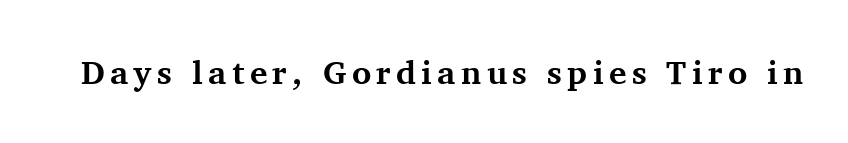
{"serif": "yes", "italic": "no", "bold": "yes", "weight": "bold", "width": "normal", "stroke_contrast": "medium", "x_height": "medium", "monospaced": "no", "underline": "no", "glyph_px": 33}
